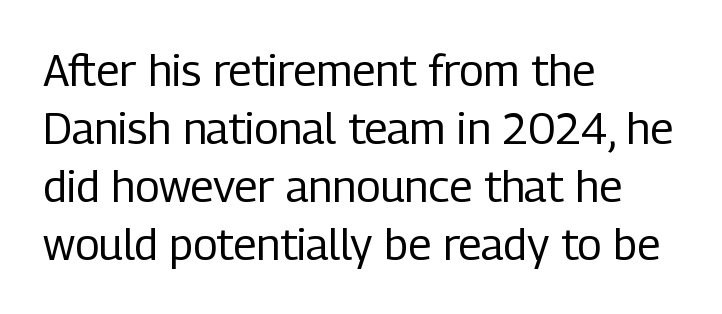
{"serif": "no", "italic": "no", "bold": "no", "weight": "regular", "width": "condensed", "stroke_contrast": "low", "x_height": "medium", "monospaced": "no", "underline": "no", "align": "left", "line_spacing": "normal", "line_spacing_ratio": 1.32, "letter_spacing": "normal", "letter_spacing_em": 0.0, "glyph_px": 44}
